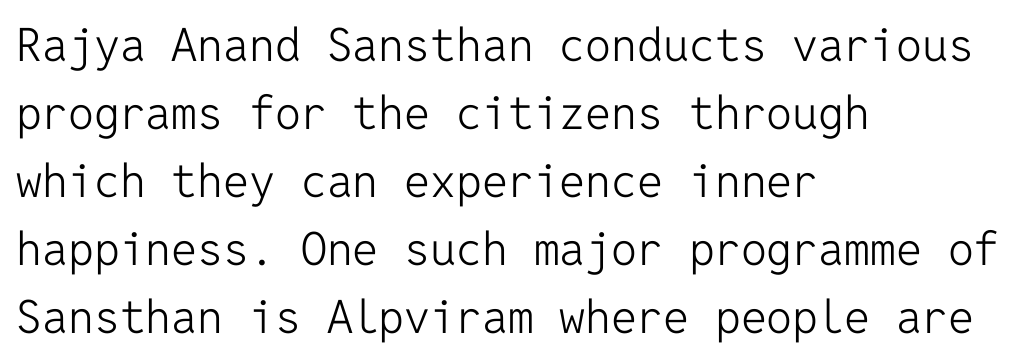
The image shows 46 px light sans-serif type, upright, monospaced; set left-aligned, normal line spacing (1.48x), normal letter spacing, not underlined; low stroke contrast and a medium x-height.
